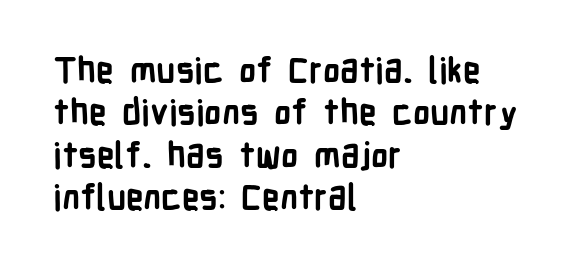
The image shows 35 px semibold, condensed sans-serif type, upright; set left-aligned, line spacing 1.21x, normal letter spacing, not underlined; low stroke contrast and a medium x-height.
